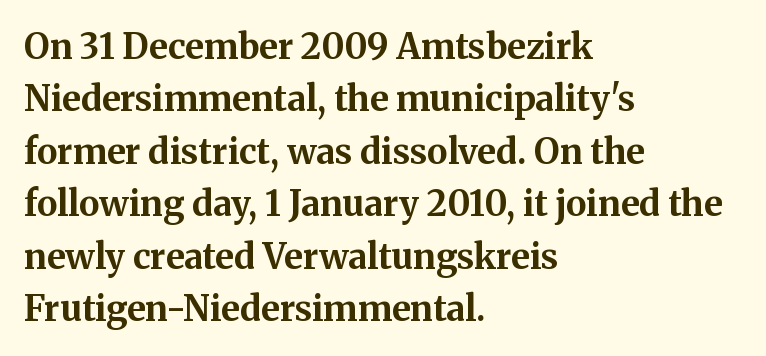
The image shows 35 px bold serif type, upright; set left-aligned, normal line spacing (1.5x), normal letter spacing, not underlined; medium stroke contrast and a medium x-height.
